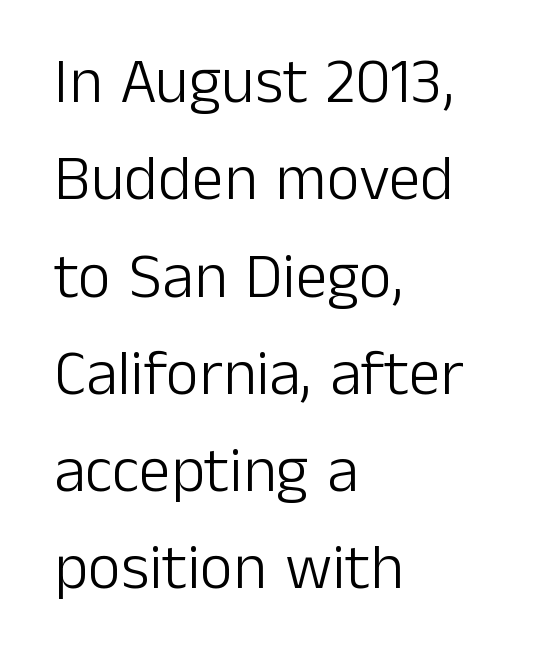
{"serif": "no", "italic": "no", "bold": "no", "weight": "light", "width": "normal", "stroke_contrast": "low", "x_height": "medium", "monospaced": "no", "underline": "no", "align": "left", "line_spacing": "normal", "line_spacing_ratio": 1.52, "letter_spacing": "normal", "letter_spacing_em": 0.0, "glyph_px": 64}
